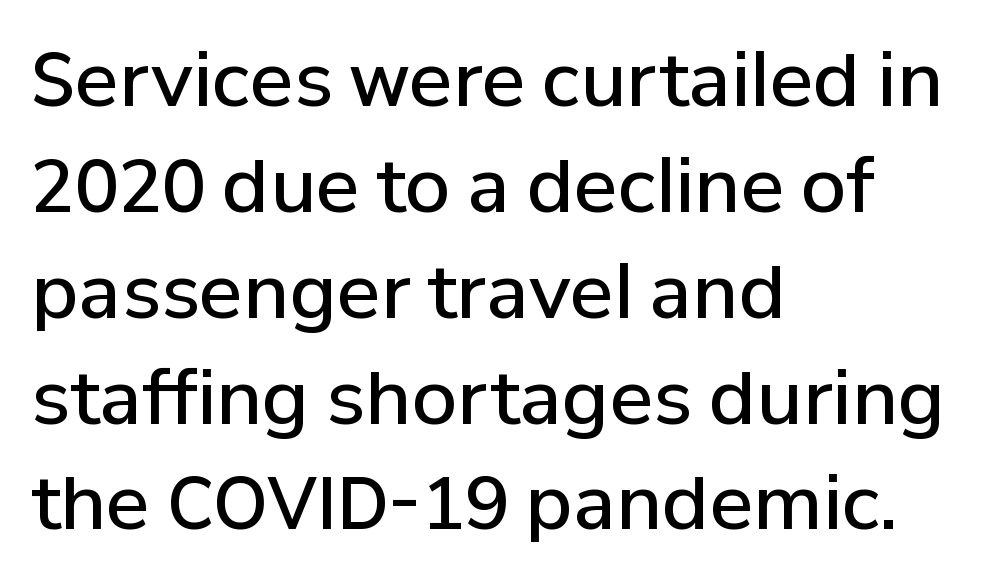
The image shows 73 px semibold sans-serif type, upright; set left-aligned, normal line spacing (1.45x), normal letter spacing, not underlined; low stroke contrast and a medium x-height.
